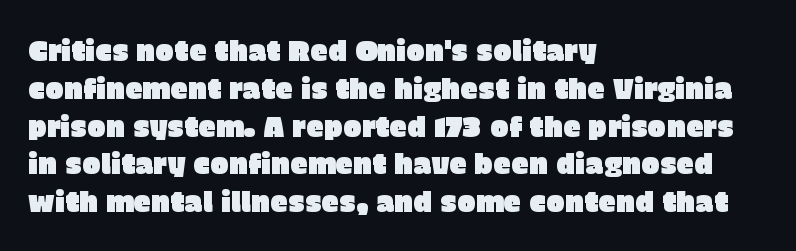
The image shows 28 px sans-serif type, upright; set left-aligned, normal line spacing (1.35x), normal letter spacing, not underlined; low stroke contrast and a large x-height.
